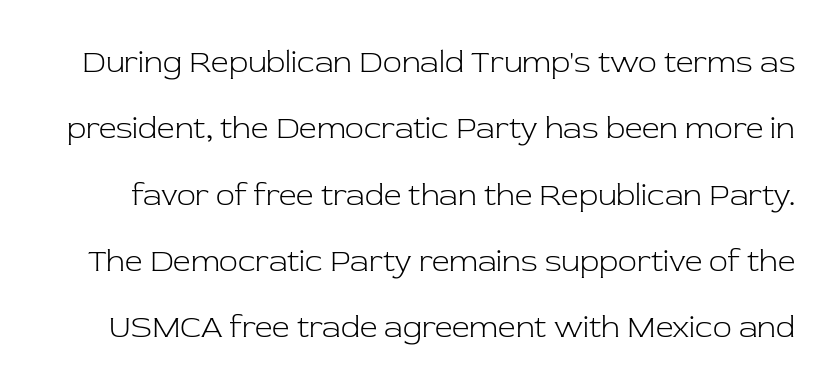
Q: Is the text bold? A: No.
Q: Is the text italic (slanted)? A: No, it is upright.
Q: Is the typeface a serif or a sans-serif typeface? A: Serif.
Q: Is the text underlined? A: No.
Q: Is the spacing between letters normal or unusually wide? A: Normal.
Q: Is the spacing between lines tight, normal or loose? A: Loose.
Q: Width (condensed, normal, or wide)? A: Normal.
Q: Stroke contrast? A: Low.
Q: x-height? A: Medium.
Q: Monospaced? A: No.
